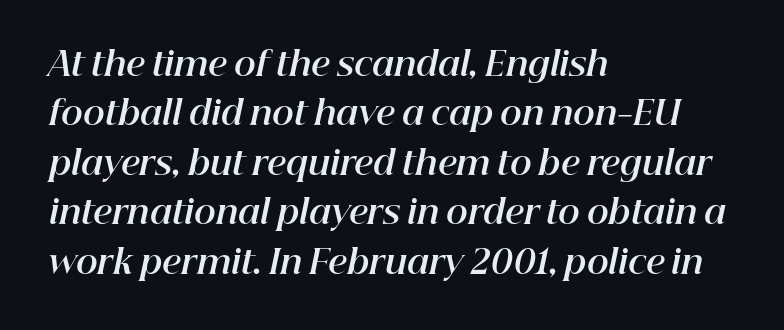
Q: Is the text bold? A: Yes.
Q: Is the text italic (slanted)? A: Yes, it leans right by about 12 degrees.
Q: Is the text underlined? A: No.
Q: How is the paragraph aligned? A: Left-aligned.
Q: Is the spacing between letters normal or unusually wide? A: Normal.
Q: Is the spacing between lines tight, normal or loose? A: Normal.
Q: Width (condensed, normal, or wide)? A: Normal.
Q: Stroke contrast? A: High.
Q: x-height? A: Medium.
Q: Monospaced? A: No.
